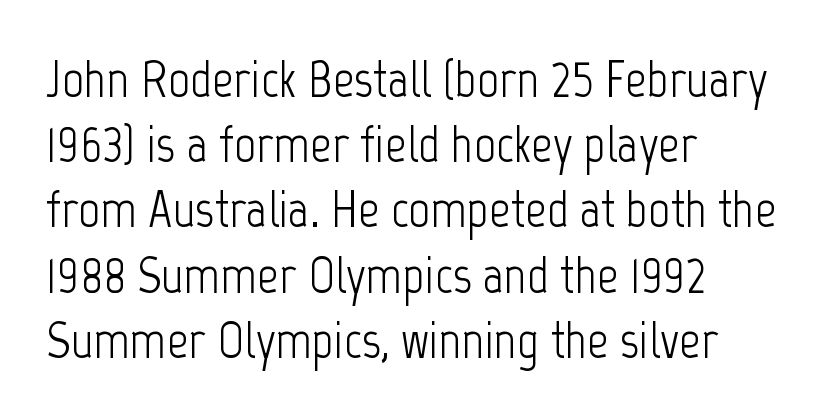
{"serif": "no", "italic": "no", "bold": "no", "weight": "light", "width": "condensed", "stroke_contrast": "low", "x_height": "medium", "monospaced": "no", "underline": "no", "align": "left", "line_spacing_ratio": 1.23, "letter_spacing": "normal", "letter_spacing_em": 0.0, "glyph_px": 53}
